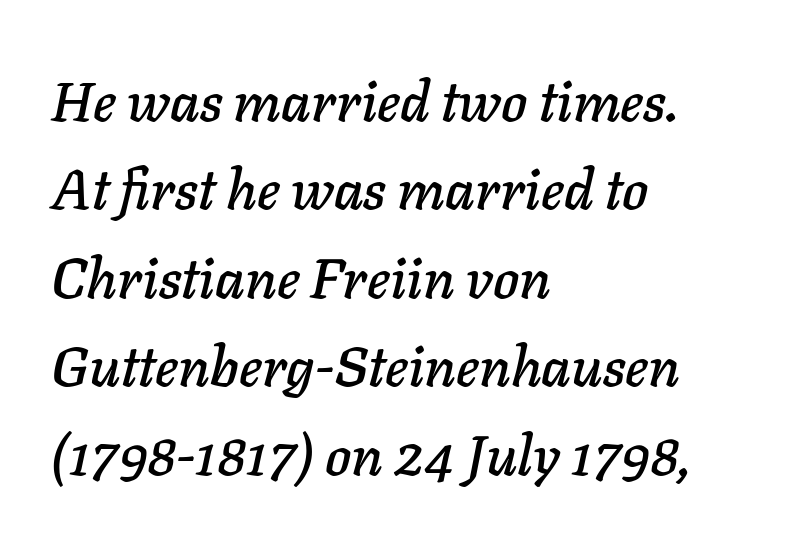
The image shows 56 px text type, italic (leaning right); set left-aligned, normal line spacing (1.58x), normal letter spacing, not underlined; low stroke contrast and a medium x-height.
